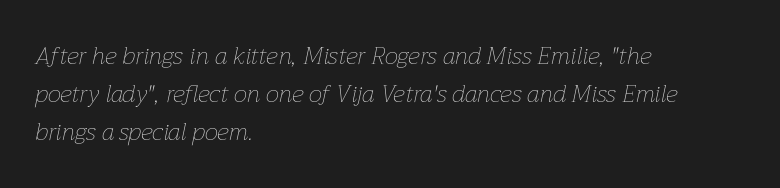
{"italic": "yes", "lean": "right", "slant_degrees": 12, "bold": "no", "underline": "no", "align": "left", "line_spacing": "normal", "line_spacing_ratio": 1.58, "letter_spacing": "normal", "letter_spacing_em": 0.0, "glyph_px": 24}
